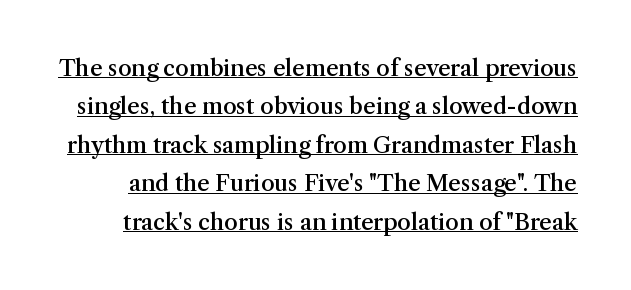
Q: Is the text bold? A: Semi-bold.
Q: Is the text italic (slanted)? A: No, it is upright.
Q: Is the text underlined? A: Yes.
Q: Is the spacing between letters normal or unusually wide? A: Normal.
